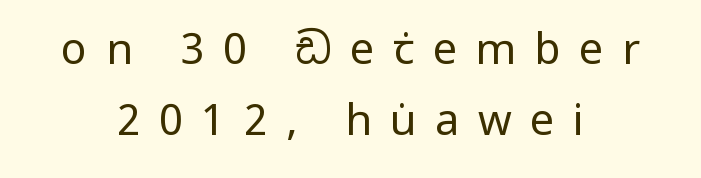
{"serif": "no", "italic": "no", "bold": "no", "weight": "regular", "width": "condensed", "stroke_contrast": "low", "x_height": "large", "monospaced": "no", "underline": "no", "align": "center", "line_spacing": "normal", "line_spacing_ratio": 1.66, "letter_spacing": "wide", "letter_spacing_em": 0.43, "glyph_px": 43}
